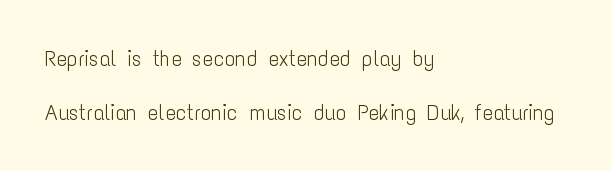
The specimen reads as upright at a glance. Default kerning and tracking; the words read as compact shapes. A bare baseline throughout the passage. Where is the straight margin? On the left. Summary of vertical rhythm: relaxed, with wide interline spacing.
